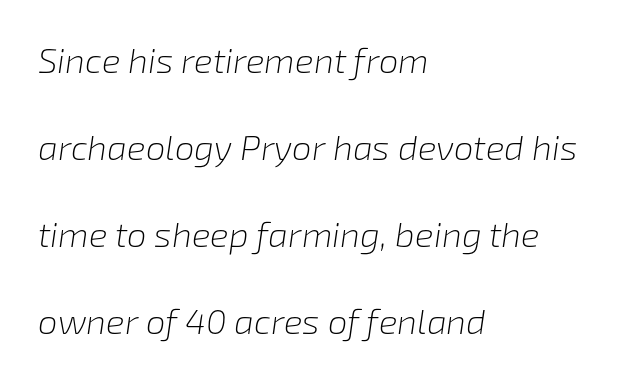
Q: Is the text bold? A: No.
Q: Is the text italic (slanted)? A: Yes, it leans right by about 8 degrees.
Q: Is the text underlined? A: No.
Q: How is the paragraph aligned? A: Left-aligned.
Q: Is the spacing between letters normal or unusually wide? A: Normal.
Q: Is the spacing between lines tight, normal or loose? A: Loose.
Q: Width (condensed, normal, or wide)? A: Normal.
Q: Stroke contrast? A: Low.
Q: x-height? A: Medium.
Q: Monospaced? A: No.
